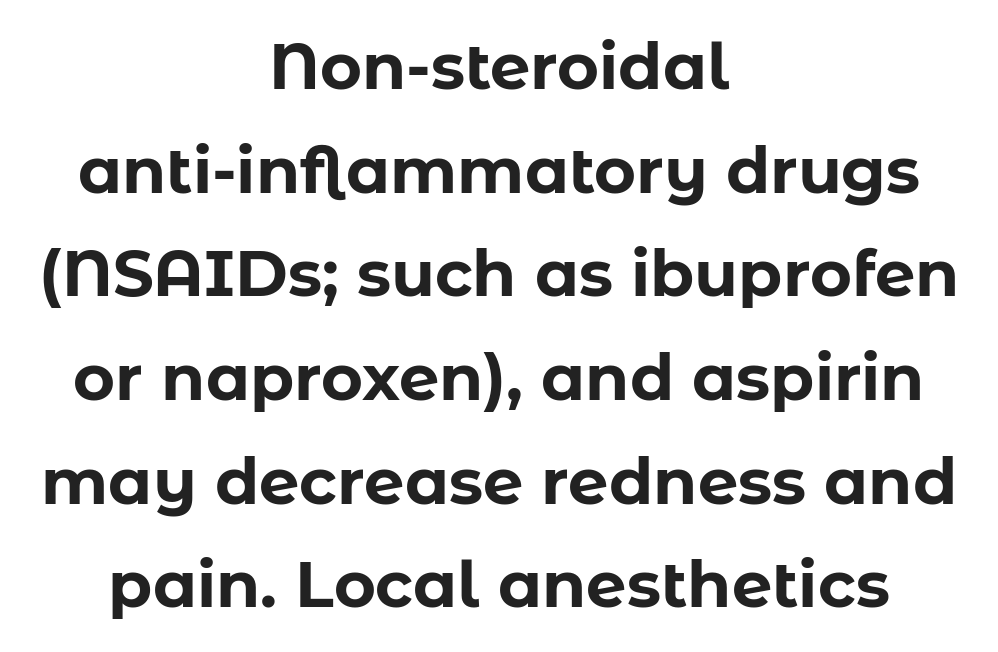
To sum up the face: it is a sans, with no serifs. Line spacing here is normal. Every stem runs plumb, perpendicular to the baseline. A dark, heavy texture on the line: the type is bold. Each letter keeps its own natural width here, so spacing adapts to shape.
